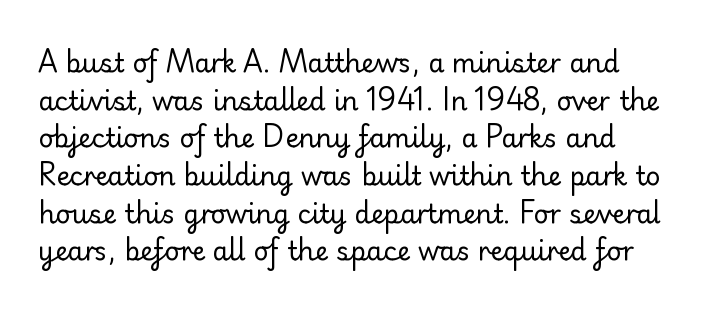
{"italic": "no", "bold": "no", "underline": "no", "line_spacing": "normal", "line_spacing_ratio": 1.45, "letter_spacing": "normal", "letter_spacing_em": 0.0, "glyph_px": 26}
